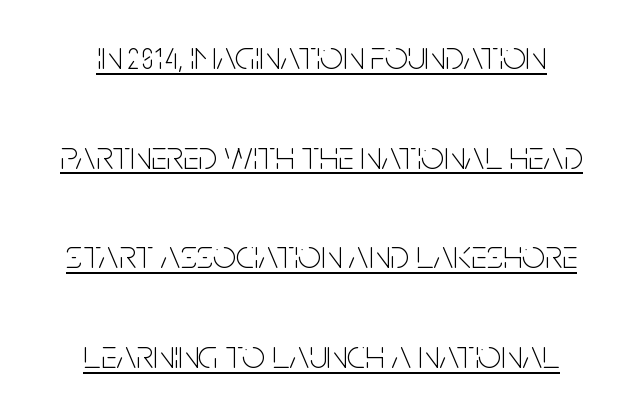
Q: Is the text bold? A: No.
Q: Is the text italic (slanted)? A: No, it is upright.
Q: Is the typeface a serif or a sans-serif typeface? A: Sans-serif.
Q: Is the text underlined? A: Yes.
Q: How is the paragraph aligned? A: Centered.
Q: Is the spacing between letters normal or unusually wide? A: Normal.
Q: Is the spacing between lines tight, normal or loose? A: Loose.
Q: Width (condensed, normal, or wide)? A: Condensed.
Q: Stroke contrast? A: Low.
Q: x-height? A: Large.
Q: Monospaced? A: No.
